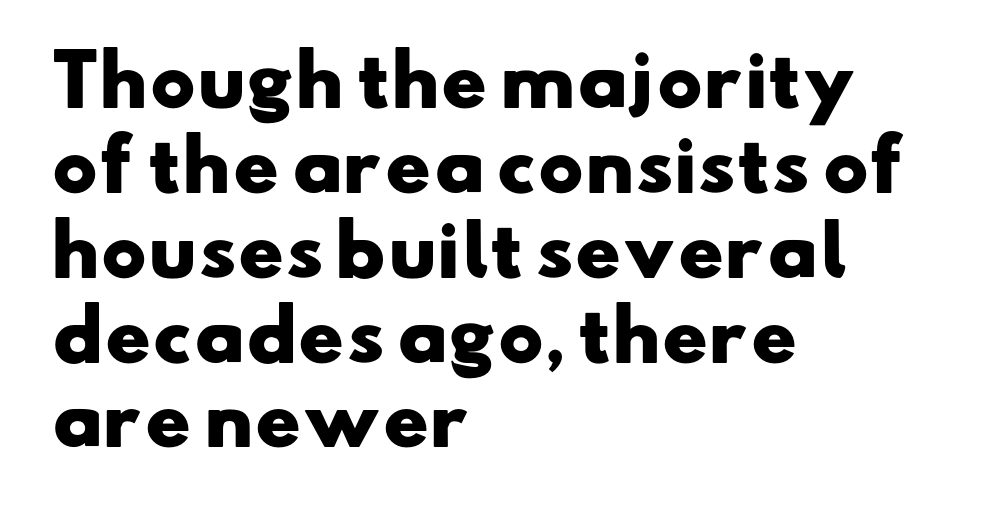
Q: Is the text bold? A: Yes.
Q: Is the typeface a serif or a sans-serif typeface? A: Sans-serif.
Q: Is the text underlined? A: No.
Q: How is the paragraph aligned? A: Left-aligned.
Q: Is the spacing between letters normal or unusually wide? A: Normal.
Q: Width (condensed, normal, or wide)? A: Wide.
Q: Stroke contrast? A: Low.
Q: x-height? A: Small.
Q: Monospaced? A: No.
